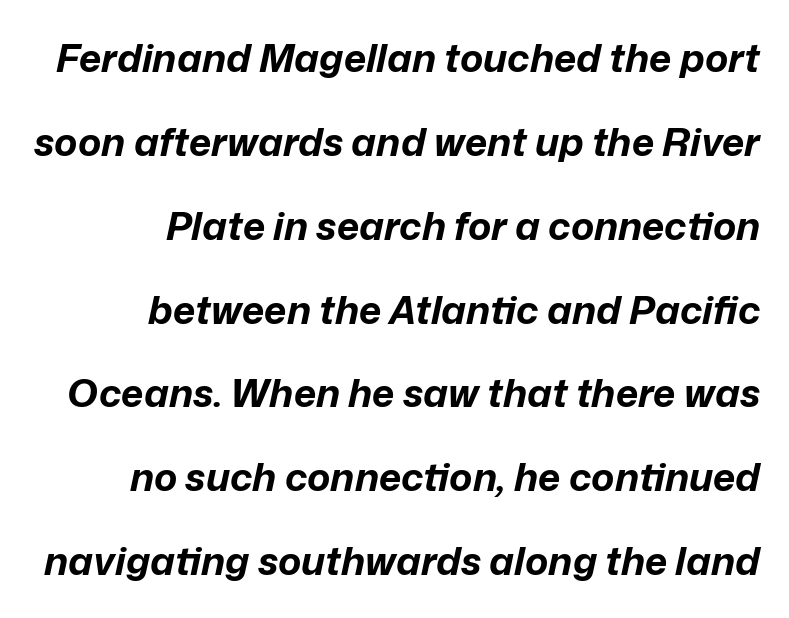
{"italic": "yes", "lean": "right", "slant_degrees": 12, "bold": "yes", "weight": "bold", "width": "normal", "stroke_contrast": "low", "x_height": "medium", "monospaced": "no", "underline": "no", "align": "right", "line_spacing": "loose", "line_spacing_ratio": 2.15, "letter_spacing": "normal", "letter_spacing_em": 0.0, "glyph_px": 39}
